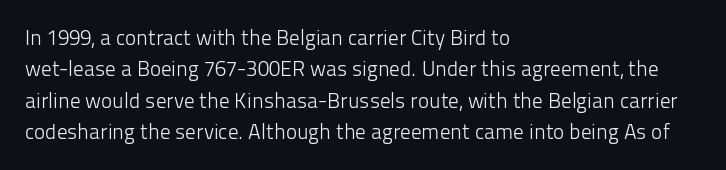
{"italic": "no", "bold": "no", "underline": "no", "align": "left", "line_spacing": "normal", "line_spacing_ratio": 1.49, "letter_spacing": "normal", "letter_spacing_em": 0.0, "glyph_px": 21}
